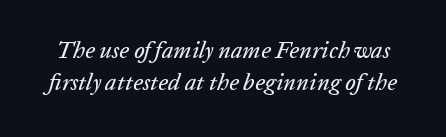
Q: Is the text italic (slanted)? A: Yes, it leans right by about 20 degrees.
Q: Is the text underlined? A: No.
Q: Is the spacing between letters normal or unusually wide? A: Normal.
Q: Is the spacing between lines tight, normal or loose? A: Normal.
